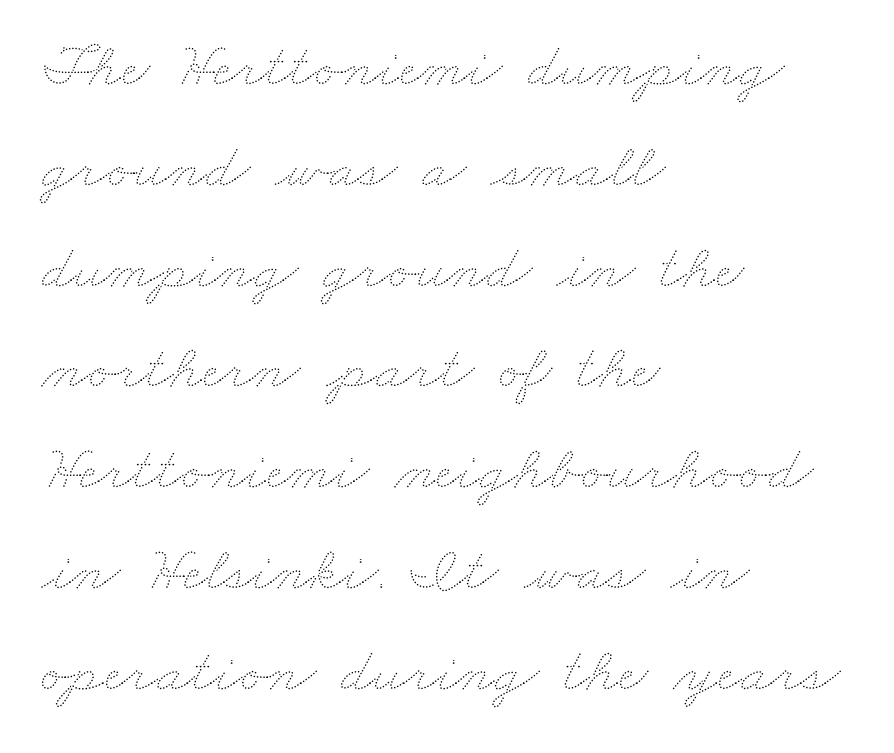
{"bold": "no", "weight": "thin", "width": "wide", "stroke_contrast": "medium", "x_height": "small", "monospaced": "no", "underline": "no", "align": "left", "line_spacing": "normal", "line_spacing_ratio": 1.6, "letter_spacing": "normal", "letter_spacing_em": 0.0, "glyph_px": 63}
